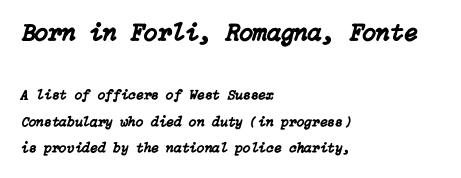
Q: Is the text italic (slanted)? A: Yes, it leans right by about 15 degrees.
Q: Is the text underlined? A: No.
Q: How is the paragraph aligned? A: Left-aligned.
Q: Is the spacing between letters normal or unusually wide? A: Normal.
Q: Which block of text is set in a larger size, the first (top) or the second (bottom)? A: The first (top) one.
